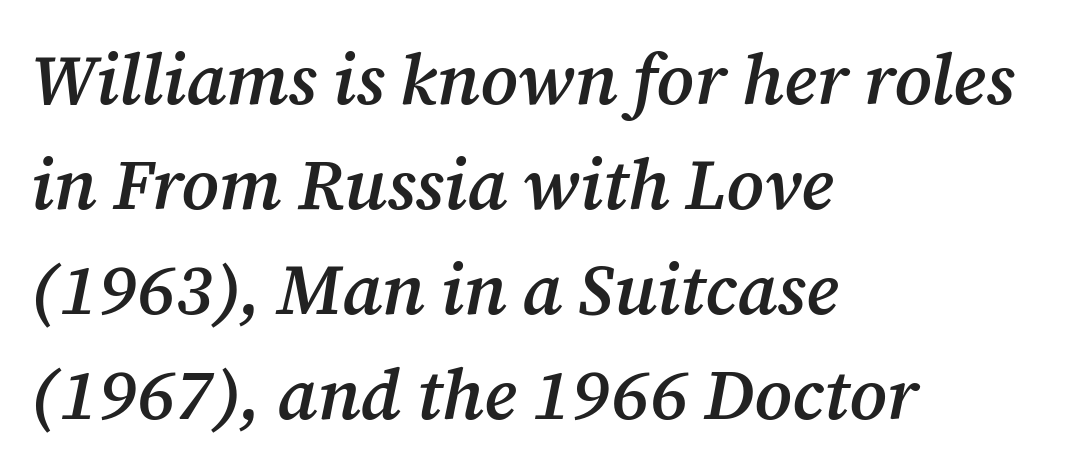
Q: Is the text bold? A: Semi-bold.
Q: Is the text italic (slanted)? A: Yes, it leans right by about 12 degrees.
Q: Is the typeface a serif or a sans-serif typeface? A: Serif.
Q: Is the text underlined? A: No.
Q: How is the paragraph aligned? A: Left-aligned.
Q: Is the spacing between letters normal or unusually wide? A: Normal.
Q: Is the spacing between lines tight, normal or loose? A: Normal.
Q: Width (condensed, normal, or wide)? A: Normal.
Q: Stroke contrast? A: Medium.
Q: x-height? A: Medium.
Q: Monospaced? A: No.
